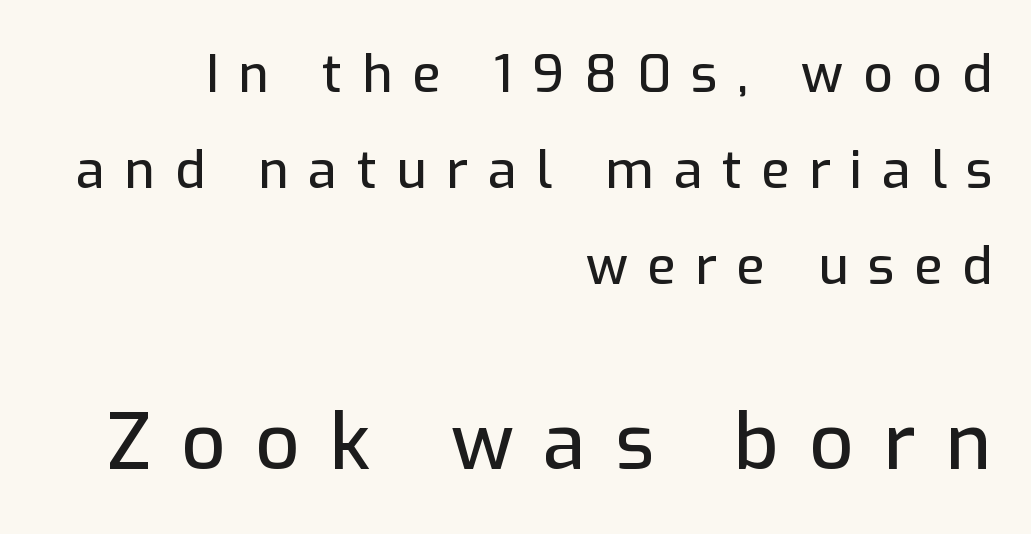
Each letter keeps its own natural width here, so spacing adapts to shape. Are there feet on the stems? There aren't — it's a sans. A roman cut, with each character standing at attention. The words here are not underlined. Horizontal alignment here is rightward, an uncommon choice for prose.
